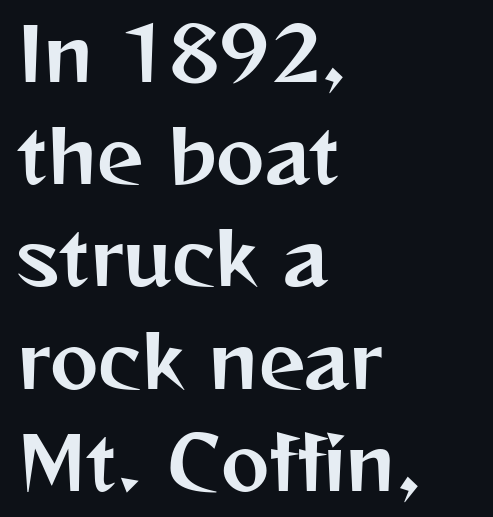
{"serif": "no", "italic": "no", "width": "normal", "stroke_contrast": "medium", "x_height": "medium", "monospaced": "no", "underline": "no", "align": "left", "line_spacing": "normal", "line_spacing_ratio": 1.4, "letter_spacing": "normal", "letter_spacing_em": 0.0, "glyph_px": 73}
